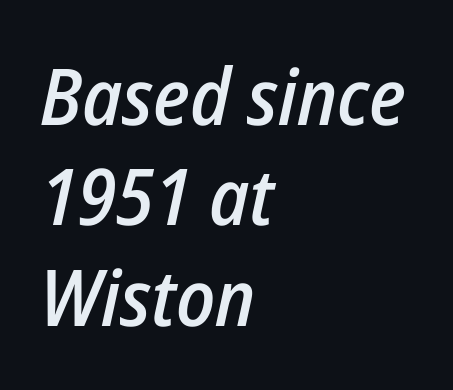
{"italic": "yes", "lean": "right", "slant_degrees": 12, "bold": "semi", "weight": "semibold", "width": "condensed", "stroke_contrast": "low", "x_height": "medium", "monospaced": "no", "underline": "no", "align": "left", "line_spacing": "normal", "line_spacing_ratio": 1.27, "letter_spacing": "normal", "letter_spacing_em": 0.0, "glyph_px": 79}
